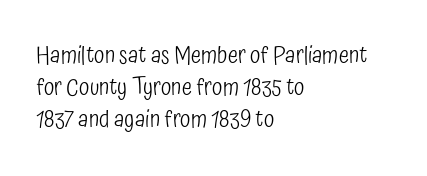
A bare baseline throughout the passage. Does the lettering tilt? It doesn't — this is upright. Leftover space on each line is placed entirely after the last word. Regarding leading, the lines here are spaced in the standard way. Inter-character spacing is left at the font's built-in metrics. Compared with a typical body face, this is equally light or lighter still.
